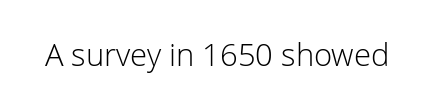
Q: Is the text bold? A: No.
Q: Is the text italic (slanted)? A: No, it is upright.
Q: Is the typeface a serif or a sans-serif typeface? A: Sans-serif.
Q: Is the text underlined? A: No.
Q: Is the spacing between letters normal or unusually wide? A: Normal.
Q: Width (condensed, normal, or wide)? A: Normal.
Q: Stroke contrast? A: Low.
Q: x-height? A: Medium.
Q: Monospaced? A: No.
